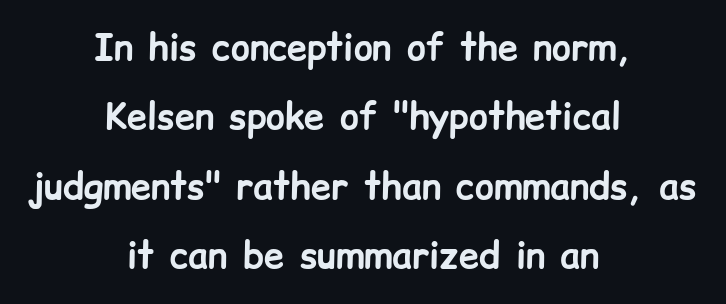
The type family on display is of the sans-serif kind. Do the letters lean? They stand straight. Regarding leading, the lines here are spaced well apart. Inter-character spacing is left at the font's built-in metrics.
